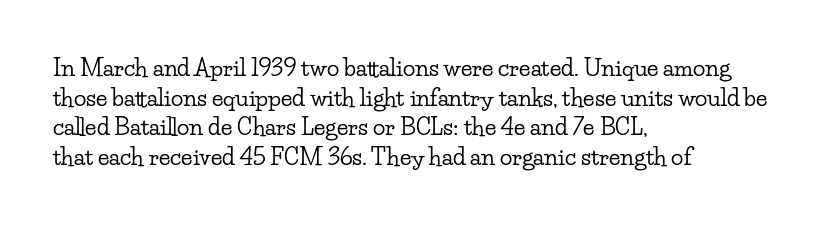
The image shows 23 px text type, upright; set left-aligned, normal line spacing (1.29x), normal letter spacing, not underlined.
